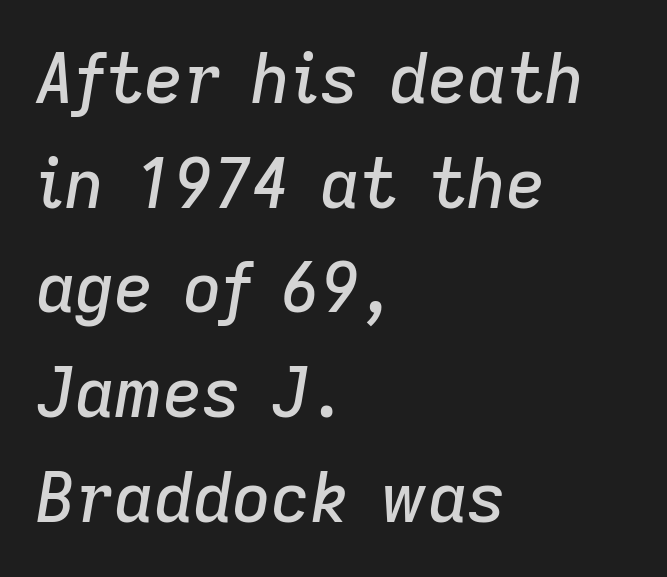
Letters rest on an invisible, unmarked baseline. A normal amount of white space separates one row of letters from the next. Where is the straight margin? On the left. These lines are rendered in a variable-pitch font. Observe the ordinary spacing: letters are neighbours, not strangers.
